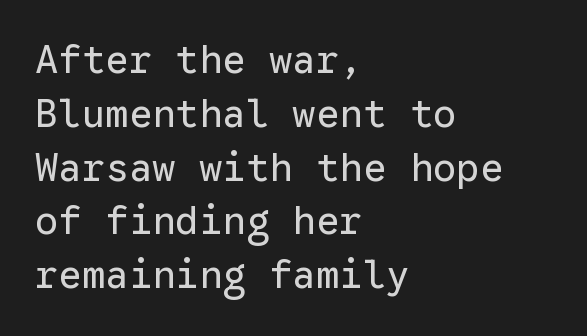
{"serif": "no", "italic": "no", "bold": "no", "weight": "regular", "width": "normal", "stroke_contrast": "low", "x_height": "medium", "monospaced": "yes", "underline": "no", "align": "left", "line_spacing": "normal", "line_spacing_ratio": 1.38, "letter_spacing": "normal", "letter_spacing_em": 0.0, "glyph_px": 39}
